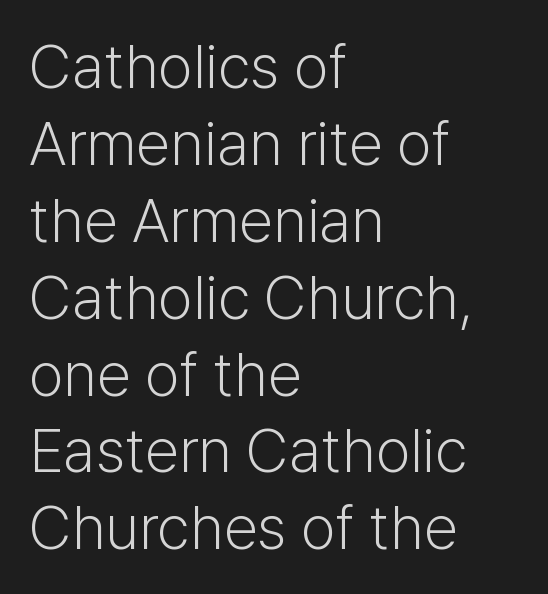
{"serif": "no", "italic": "no", "bold": "no", "weight": "light", "width": "normal", "stroke_contrast": "low", "x_height": "medium", "monospaced": "no", "underline": "no", "align": "left", "line_spacing_ratio": 1.24, "letter_spacing": "normal", "letter_spacing_em": 0.0, "glyph_px": 62}
